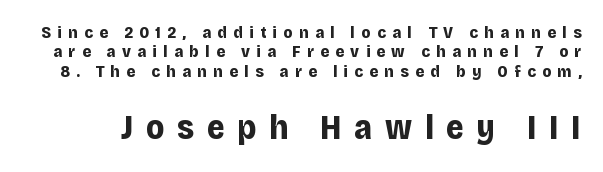
Each glyph is drawn with heavy, bold strokes. Each new line begins almost immediately beneath the previous one. The passage shown is typed in a proportional face where columns would drift. Italic: no, the glyphs are upright roman. You can tell from the bare stems that sans-serif type was used. The line texture is sparse and dotted thanks to wide tracking.
